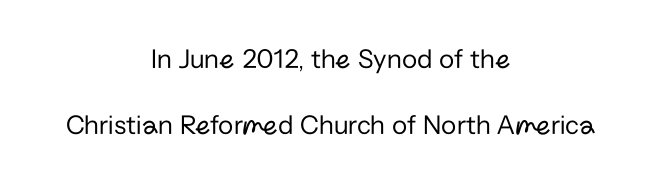
{"serif": "no", "italic": "no", "bold": "no", "weight": "regular", "width": "normal", "stroke_contrast": "low", "x_height": "medium", "monospaced": "no", "underline": "no", "align": "center", "line_spacing": "loose", "line_spacing_ratio": 2.35, "letter_spacing": "normal", "letter_spacing_em": 0.0, "glyph_px": 28}
